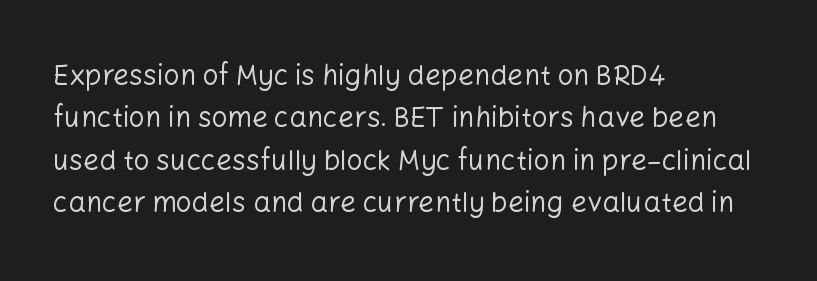
{"serif": "no", "italic": "no", "bold": "no", "weight": "regular", "width": "normal", "stroke_contrast": "low", "x_height": "medium", "monospaced": "no", "underline": "no", "align": "left", "line_spacing": "normal", "line_spacing_ratio": 1.51, "letter_spacing": "normal", "letter_spacing_em": 0.0, "glyph_px": 28}
